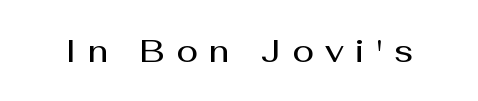
The gaps between neighbouring characters are conspicuously large. Observe the absence of serifs on each vertical stroke in this sample. Only glyphs here, with clear space below each row. What weight is shown? A semibold, between regular and bold.
